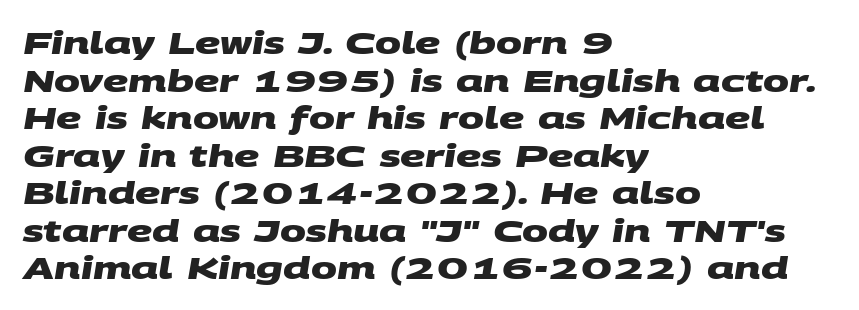
The image shows 31 px heavy, wide sans-serif type; set left-aligned, line spacing 1.21x, normal letter spacing, not underlined; medium stroke contrast and a large x-height.
